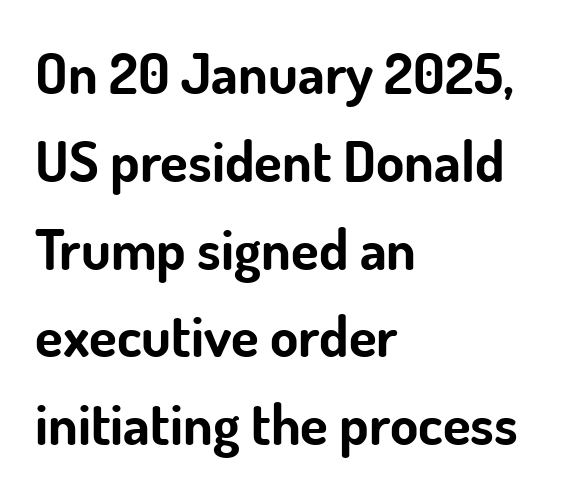
The rows are spaced the way most documents space them. Serif or sans? Sans — the stroke terminals are bare. The gaps between neighbouring characters are ordinary and unremarkable. This rendering features lettering with no underline. The face used here is proportionally spaced, like ordinary book or web type. Rendered with straight, roman letterforms.
